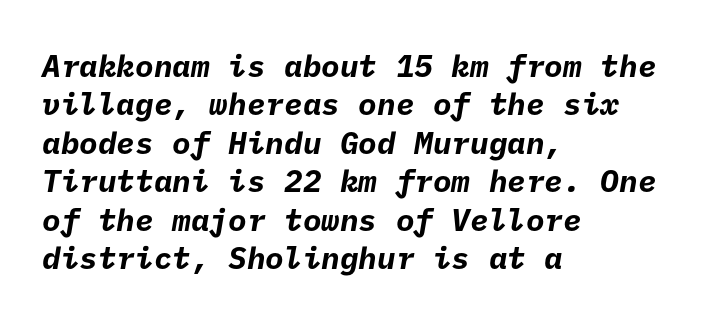
{"serif": "no", "bold": "yes", "weight": "bold", "width": "normal", "stroke_contrast": "low", "x_height": "medium", "underline": "no", "align": "left", "line_spacing_ratio": 1.24, "letter_spacing": "normal", "letter_spacing_em": 0.0, "glyph_px": 31}
